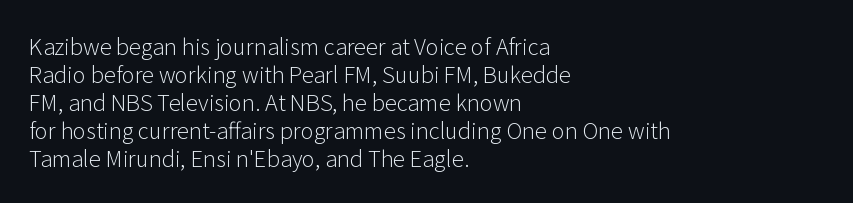
{"italic": "no", "bold": "no", "underline": "no", "align": "left", "line_spacing": "normal", "line_spacing_ratio": 1.27, "letter_spacing": "normal", "letter_spacing_em": 0.0, "glyph_px": 22}
